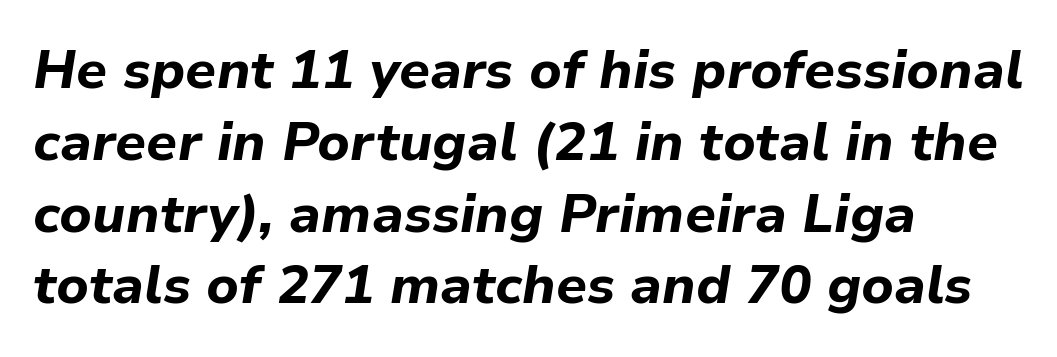
The image shows 54 px bold type, italic (leaning right); set left-aligned, normal line spacing (1.33x), normal letter spacing, not underlined; low stroke contrast and a medium x-height.
